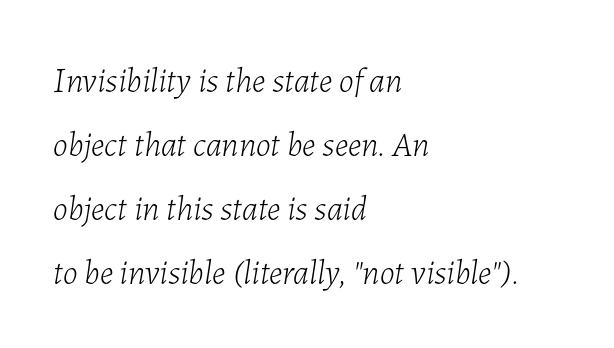
{"italic": "yes", "lean": "right", "slant_degrees": 7, "bold": "no", "weight": "light", "width": "normal", "stroke_contrast": "low", "x_height": "medium", "monospaced": "no", "underline": "no", "align": "left", "line_spacing_ratio": 1.88, "letter_spacing": "normal", "letter_spacing_em": 0.0, "glyph_px": 34}
